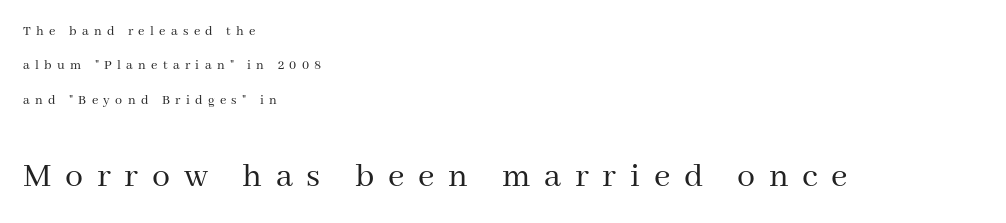
The designer dialed line spacing up above the default. The type family on display is of the serif kind. Is this a fixed-width face? No — the glyphs have proportional, varying widths. Spacing between characters has been opened up far beyond the box default. Clear beneath every line of the passage.
